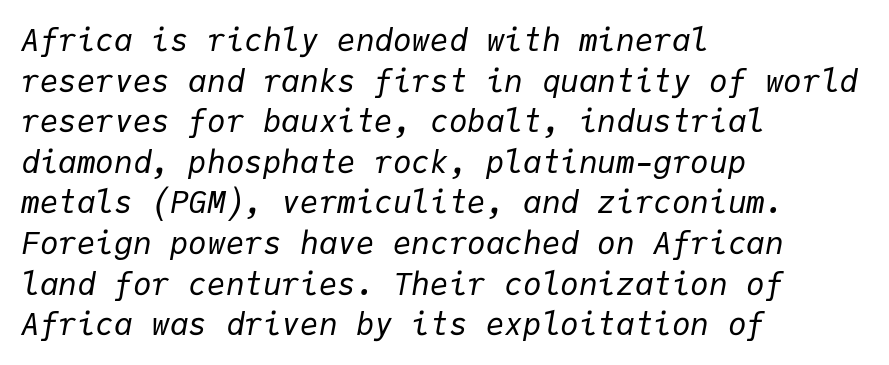
Q: Is the text bold? A: No.
Q: Is the text italic (slanted)? A: Yes, it leans right by about 9 degrees.
Q: Is the text underlined? A: No.
Q: How is the paragraph aligned? A: Left-aligned.
Q: Is the spacing between letters normal or unusually wide? A: Normal.
Q: Is the spacing between lines tight, normal or loose? A: Normal.
Q: Width (condensed, normal, or wide)? A: Normal.
Q: Stroke contrast? A: Low.
Q: x-height? A: Medium.
Q: Monospaced? A: Yes.
